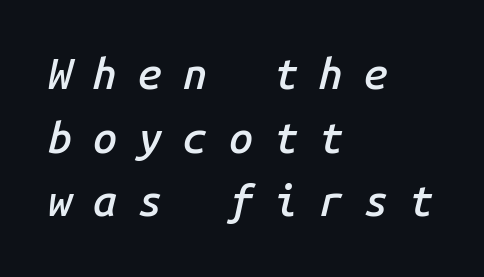
The image shows 43 px semibold type, italic (leaning right), monospaced; set left-aligned, normal line spacing (1.48x), unusually wide letter spacing (+0.49 em), not underlined; low stroke contrast and a medium x-height.
